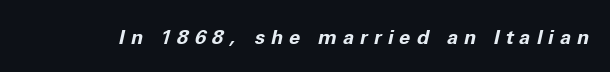
The image shows 20 px bold type, italic (leaning right); set unusually wide letter spacing (+0.3 em), not underlined.
